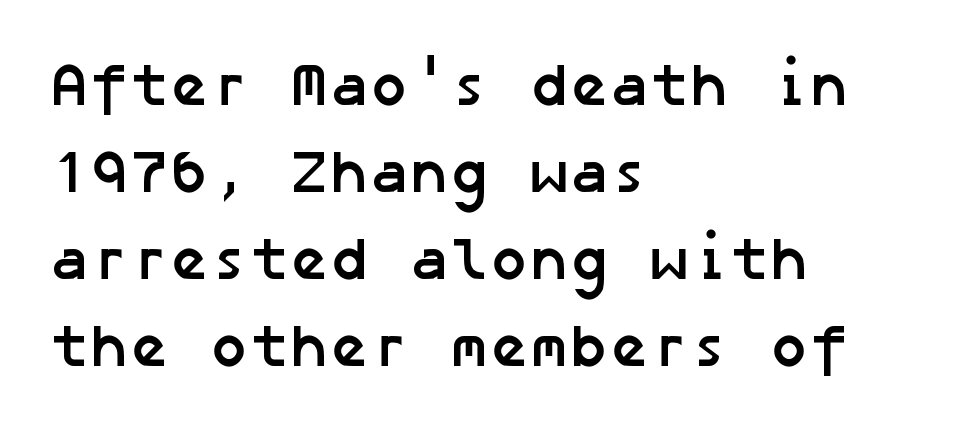
The image shows 60 px semibold sans-serif type; set left-aligned, normal line spacing (1.45x), normal letter spacing, not underlined; low stroke contrast and a medium x-height.
